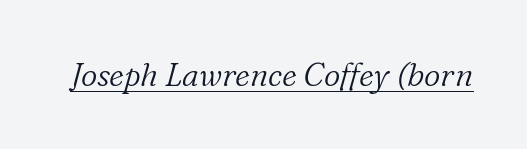
Q: Is the text bold? A: No.
Q: Is the text italic (slanted)? A: Yes, it leans right by about 16 degrees.
Q: Is the typeface a serif or a sans-serif typeface? A: Serif.
Q: Is the text underlined? A: Yes.
Q: Is the spacing between letters normal or unusually wide? A: Normal.
Q: Width (condensed, normal, or wide)? A: Normal.
Q: Stroke contrast? A: Low.
Q: x-height? A: Medium.
Q: Monospaced? A: No.
